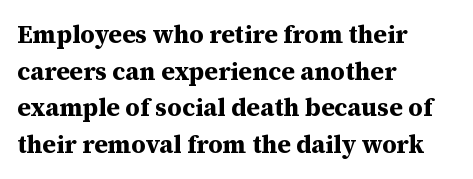
The image shows 25 px bold type, upright; set left-aligned, normal line spacing (1.47x), normal letter spacing, not underlined.
